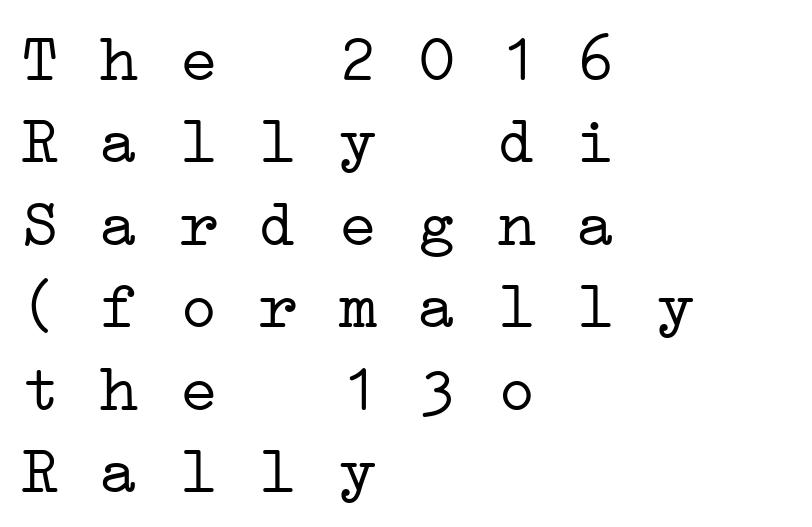
Q: Is the text bold? A: No.
Q: Is the typeface a serif or a sans-serif typeface? A: Serif.
Q: Is the text underlined? A: No.
Q: How is the paragraph aligned? A: Left-aligned.
Q: Is the spacing between letters normal or unusually wide? A: Normal.
Q: Is the spacing between lines tight, normal or loose? A: Normal.
Q: Width (condensed, normal, or wide)? A: Wide.
Q: Stroke contrast? A: Low.
Q: x-height? A: Medium.
Q: Monospaced? A: Yes.
